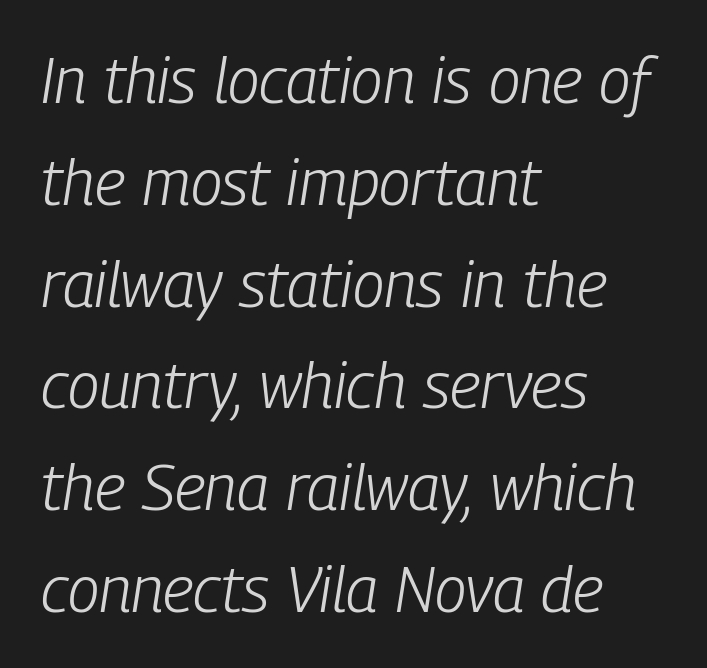
{"italic": "yes", "lean": "right", "slant_degrees": 9, "bold": "no", "weight": "light", "width": "condensed", "stroke_contrast": "low", "x_height": "medium", "monospaced": "no", "underline": "no", "align": "left", "line_spacing": "normal", "line_spacing_ratio": 1.59, "letter_spacing": "normal", "letter_spacing_em": 0.0, "glyph_px": 64}
